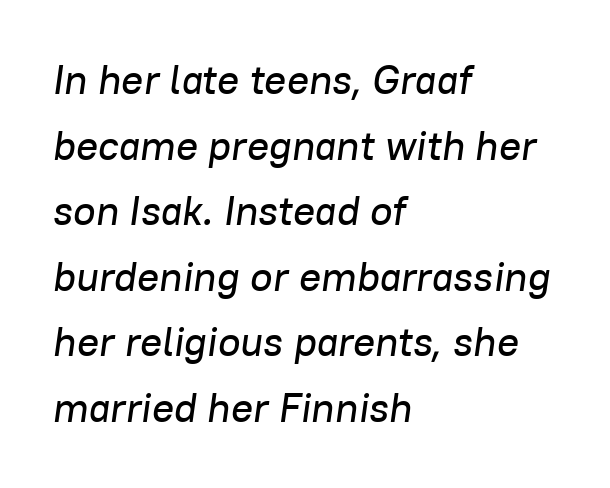
Q: Is the text italic (slanted)? A: Yes, it leans right by about 8 degrees.
Q: Is the text underlined? A: No.
Q: How is the paragraph aligned? A: Left-aligned.
Q: Is the spacing between letters normal or unusually wide? A: Normal.
Q: Is the spacing between lines tight, normal or loose? A: Normal.
Q: Width (condensed, normal, or wide)? A: Normal.
Q: Stroke contrast? A: Low.
Q: x-height? A: Medium.
Q: Monospaced? A: No.
